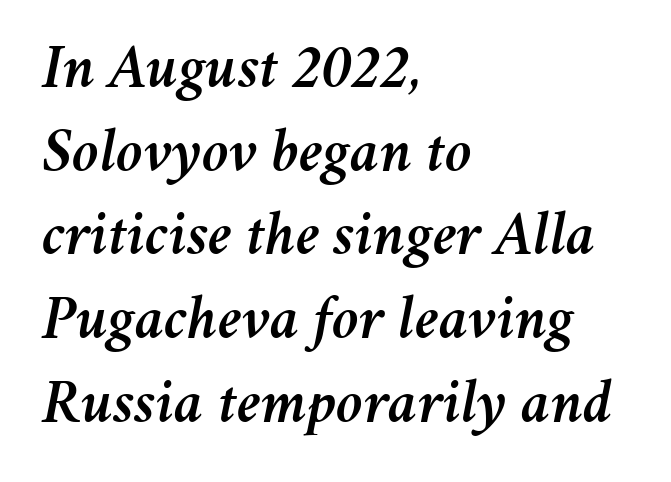
No word sits above an underline. The lines are quadded left. The letters are slanted; this is an italic face. These lines keep a tight, regular rhythm from letter to letter. Looks like regular typesetting: each glyph gets only the width it needs. Vertically, the passage feels balanced, rows spaced as you'd expect.
